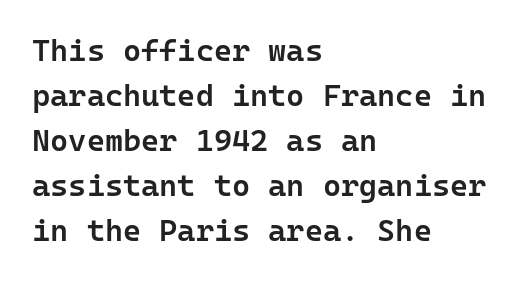
Q: Is the text bold? A: Semi-bold.
Q: Is the text italic (slanted)? A: No, it is upright.
Q: Is the typeface a serif or a sans-serif typeface? A: Sans-serif.
Q: Is the text underlined? A: No.
Q: How is the paragraph aligned? A: Left-aligned.
Q: Is the spacing between letters normal or unusually wide? A: Normal.
Q: Is the spacing between lines tight, normal or loose? A: Normal.
Q: Width (condensed, normal, or wide)? A: Normal.
Q: Stroke contrast? A: Low.
Q: x-height? A: Medium.
Q: Monospaced? A: Yes.
